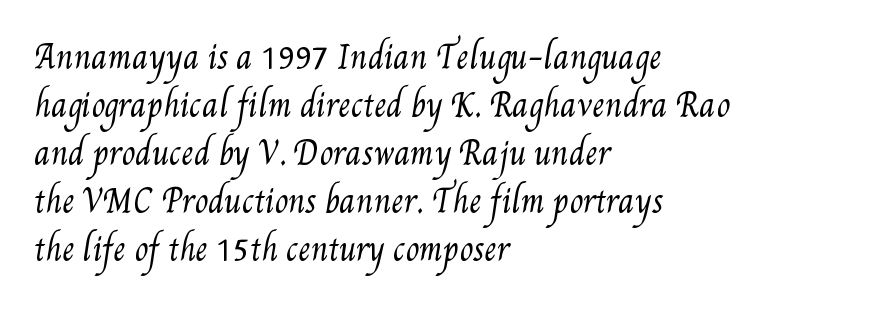
{"bold": "no", "weight": "regular", "width": "condensed", "stroke_contrast": "medium", "x_height": "small", "monospaced": "no", "underline": "no", "align": "left", "line_spacing": "normal", "line_spacing_ratio": 1.55, "letter_spacing": "normal", "letter_spacing_em": 0.0, "glyph_px": 31}
